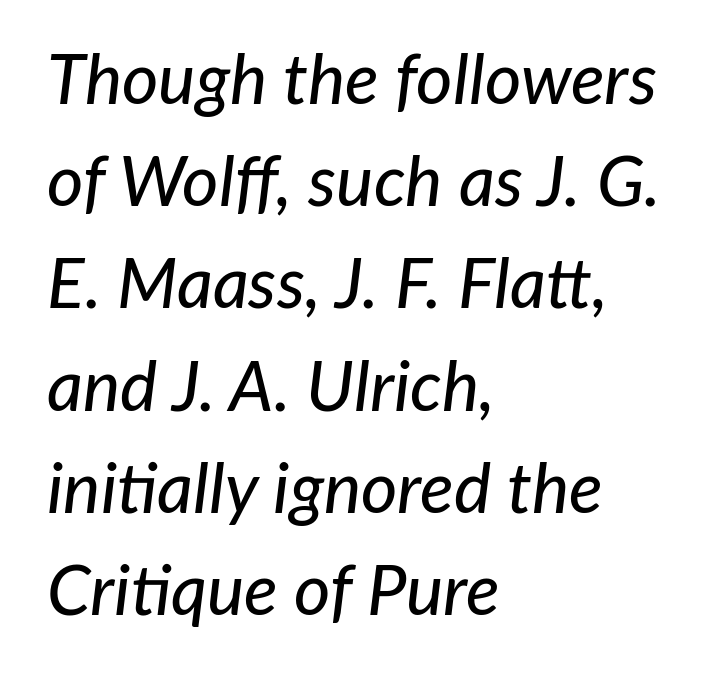
Q: Is the text italic (slanted)? A: Yes, it leans right by about 7 degrees.
Q: Is the text underlined? A: No.
Q: How is the paragraph aligned? A: Left-aligned.
Q: Is the spacing between letters normal or unusually wide? A: Normal.
Q: Is the spacing between lines tight, normal or loose? A: Normal.
Q: Width (condensed, normal, or wide)? A: Normal.
Q: Stroke contrast? A: Low.
Q: x-height? A: Medium.
Q: Monospaced? A: No.
